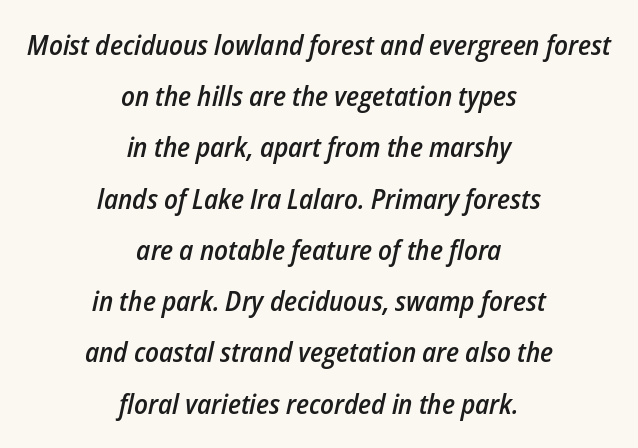
The image shows 28 px semibold, condensed type, italic (leaning right); set centered, line spacing 1.83x, normal letter spacing, not underlined; low stroke contrast and a medium x-height.
